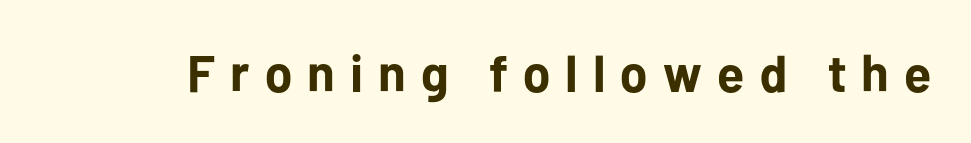
Q: Is the text bold? A: Yes.
Q: Is the text italic (slanted)? A: No, it is upright.
Q: Is the typeface a serif or a sans-serif typeface? A: Sans-serif.
Q: Is the text underlined? A: No.
Q: Is the spacing between letters normal or unusually wide? A: Unusually wide.
Q: Width (condensed, normal, or wide)? A: Normal.
Q: Stroke contrast? A: Low.
Q: x-height? A: Medium.
Q: Monospaced? A: No.
